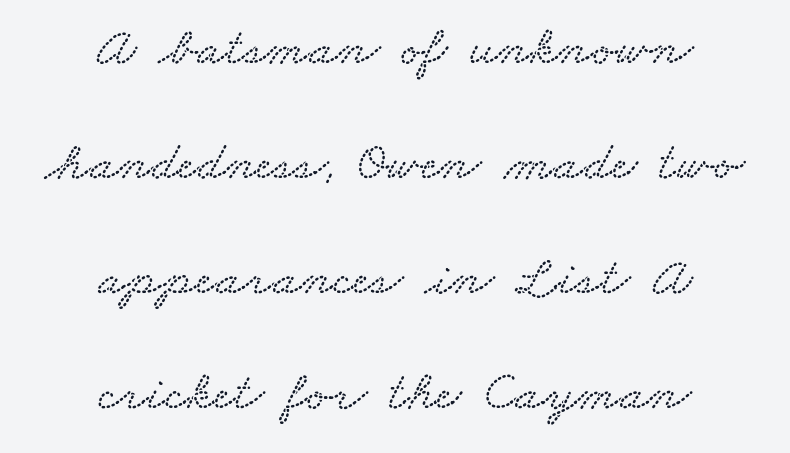
The image shows 55 px wide type; set centered, loose line spacing (2.09x), normal letter spacing, not underlined; low stroke contrast and a small x-height.
